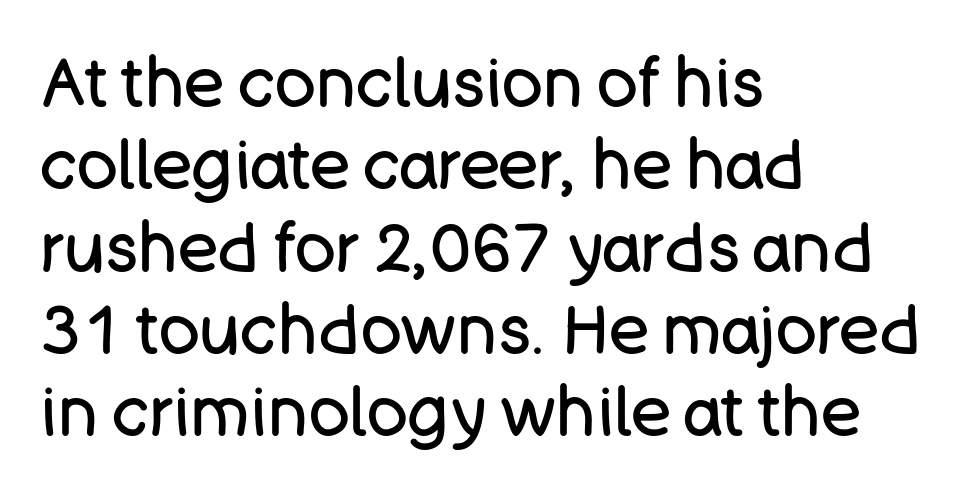
The image shows 68 px regular-weight sans-serif type, upright; set left-aligned, line spacing 1.21x, normal letter spacing, not underlined; low stroke contrast and a large x-height.
